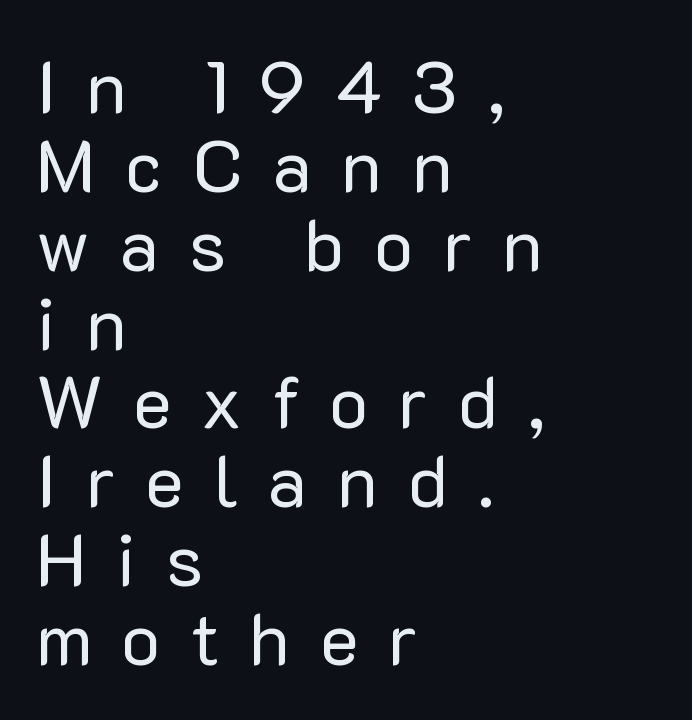
The image shows 73 px regular-weight sans-serif type, upright; set left-aligned, tight line spacing (1.08x), unusually wide letter spacing (+0.41 em), not underlined; low stroke contrast and a medium x-height.
